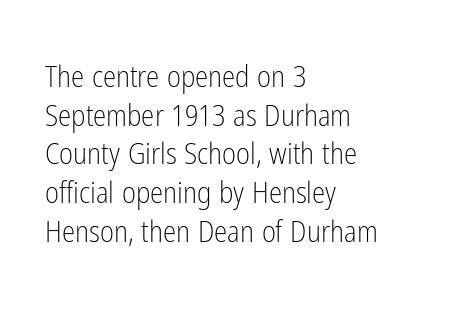
Inter-character spacing is left at the font's built-in metrics. Every row of glyphs begins at an identical x-position on the left. The strokes are not fattened; the text isn't bold. You could not count columns in this text — the font is proportionally spaced. Evenly set lines give the paragraph a standard silhouette. Underlining? Definitely not there.
